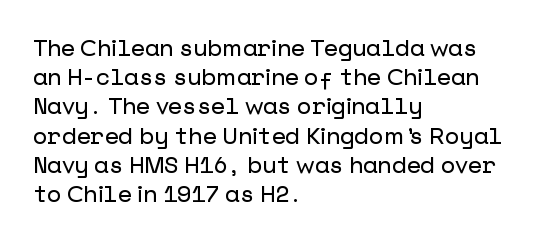
The image shows 23 px text type, upright; set left-aligned, normal line spacing (1.27x), normal letter spacing, not underlined.
